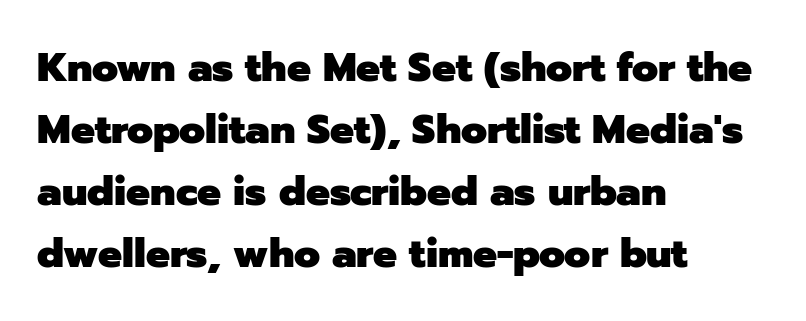
Q: Is the text bold? A: Yes.
Q: Is the text italic (slanted)? A: No, it is upright.
Q: Is the typeface a serif or a sans-serif typeface? A: Sans-serif.
Q: Is the text underlined? A: No.
Q: How is the paragraph aligned? A: Left-aligned.
Q: Is the spacing between letters normal or unusually wide? A: Normal.
Q: Is the spacing between lines tight, normal or loose? A: Normal.
Q: Width (condensed, normal, or wide)? A: Normal.
Q: Stroke contrast? A: Low.
Q: x-height? A: Medium.
Q: Monospaced? A: No.
